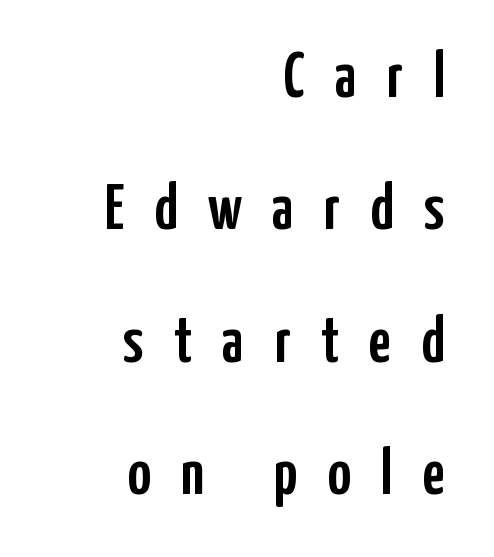
The image shows 64 px condensed sans-serif type, upright; set right-aligned, loose line spacing (2.07x), unusually wide letter spacing (+0.47 em), not underlined; low stroke contrast and a medium x-height.
